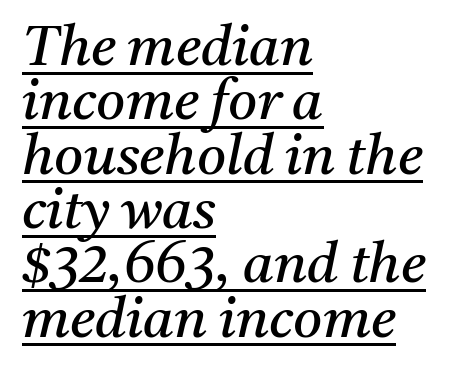
How are the letters spaced? Ordinarily, with no added tracking. Honestly, the underline is the first thing you notice here. Think standard paragraph weight, or any step lighter than that. You could not count columns in this text — the font is proportionally spaced. Baseline-to-baseline distance is barely more than the letter height. The characters display serif detailing at their extremities.
